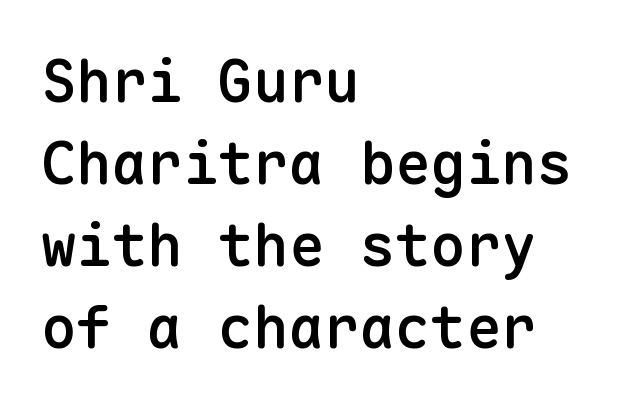
{"serif": "no", "italic": "no", "bold": "semi", "weight": "semibold", "width": "normal", "stroke_contrast": "low", "x_height": "medium", "monospaced": "yes", "underline": "no", "align": "left", "line_spacing": "normal", "line_spacing_ratio": 1.39, "letter_spacing": "normal", "letter_spacing_em": 0.0, "glyph_px": 59}
